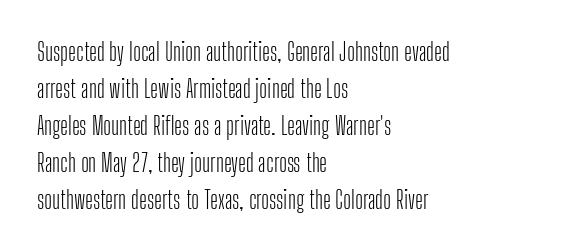
Q: Is the text bold? A: No.
Q: Is the text italic (slanted)? A: No, it is upright.
Q: Is the text underlined? A: No.
Q: How is the paragraph aligned? A: Left-aligned.
Q: Is the spacing between letters normal or unusually wide? A: Normal.
Q: Is the spacing between lines tight, normal or loose? A: Normal.
